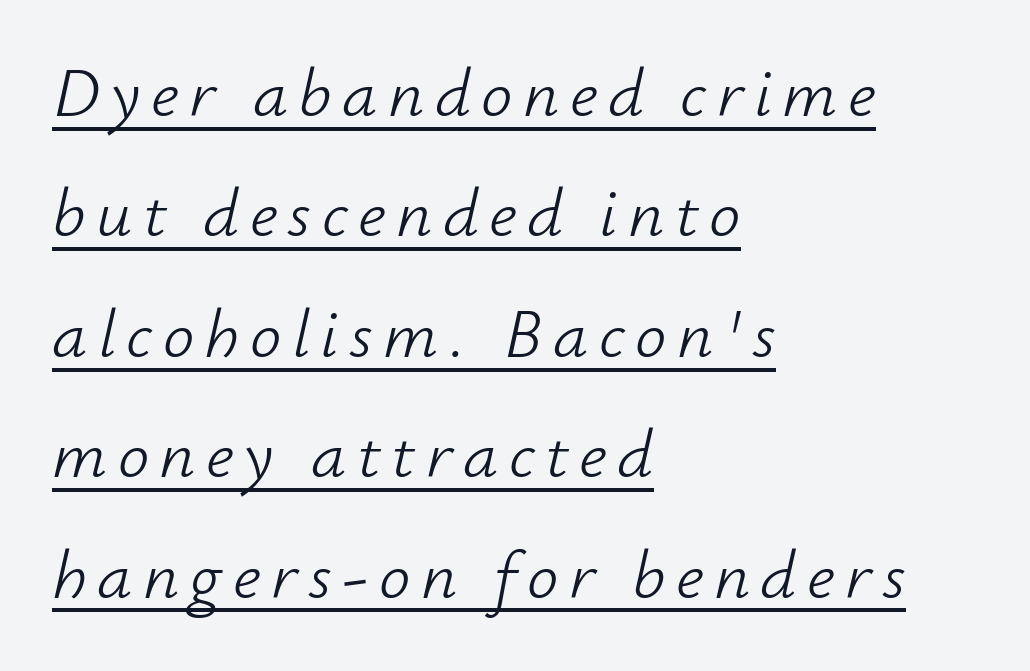
{"italic": "yes", "lean": "right", "slant_degrees": 12, "bold": "no", "weight": "light", "width": "normal", "stroke_contrast": "low", "x_height": "small", "monospaced": "no", "underline": "yes", "align": "left", "line_spacing_ratio": 1.72, "glyph_px": 70}
